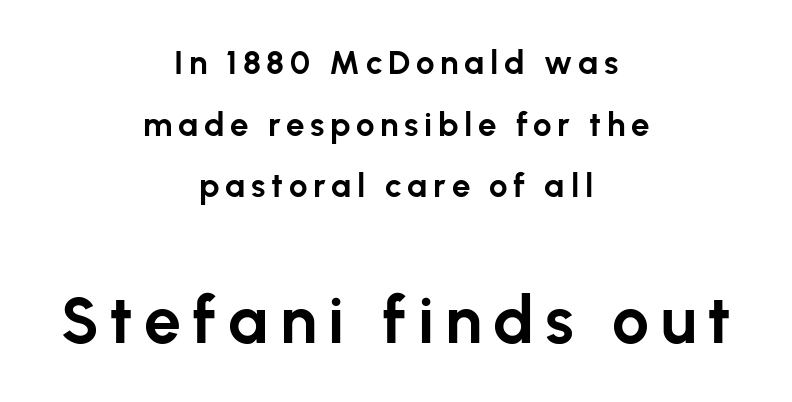
Q: Is the text bold? A: Yes.
Q: Is the text italic (slanted)? A: No, it is upright.
Q: Is the typeface a serif or a sans-serif typeface? A: Sans-serif.
Q: Is the text underlined? A: No.
Q: How is the paragraph aligned? A: Centered.
Q: Which block of text is set in a larger size, the first (top) or the second (bottom)? A: The second (bottom) one.
Q: Width (condensed, normal, or wide)? A: Normal.
Q: Stroke contrast? A: Low.
Q: x-height? A: Medium.
Q: Monospaced? A: No.
